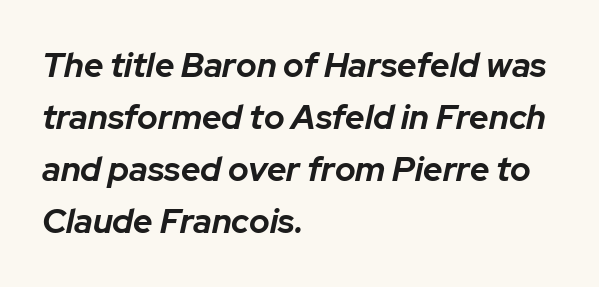
Q: Is the text bold? A: Yes.
Q: Is the text italic (slanted)? A: Yes, it leans right by about 12 degrees.
Q: Is the text underlined? A: No.
Q: How is the paragraph aligned? A: Left-aligned.
Q: Is the spacing between letters normal or unusually wide? A: Normal.
Q: Is the spacing between lines tight, normal or loose? A: Normal.
Q: Width (condensed, normal, or wide)? A: Normal.
Q: Stroke contrast? A: Low.
Q: x-height? A: Medium.
Q: Monospaced? A: No.
